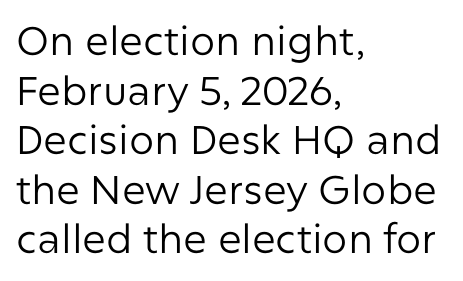
{"serif": "no", "italic": "no", "bold": "no", "weight": "regular", "width": "normal", "stroke_contrast": "low", "x_height": "medium", "monospaced": "no", "underline": "no", "align": "left", "line_spacing_ratio": 1.24, "letter_spacing": "normal", "letter_spacing_em": 0.0, "glyph_px": 40}
